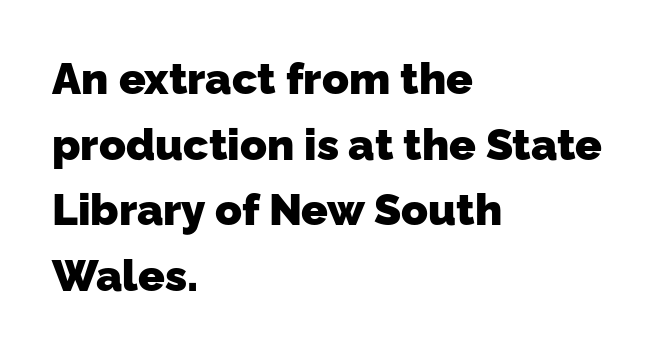
{"serif": "no", "bold": "yes", "weight": "heavy", "width": "normal", "stroke_contrast": "low", "x_height": "medium", "monospaced": "no", "underline": "no", "align": "left", "line_spacing": "normal", "line_spacing_ratio": 1.49, "letter_spacing": "normal", "letter_spacing_em": 0.0, "glyph_px": 44}
